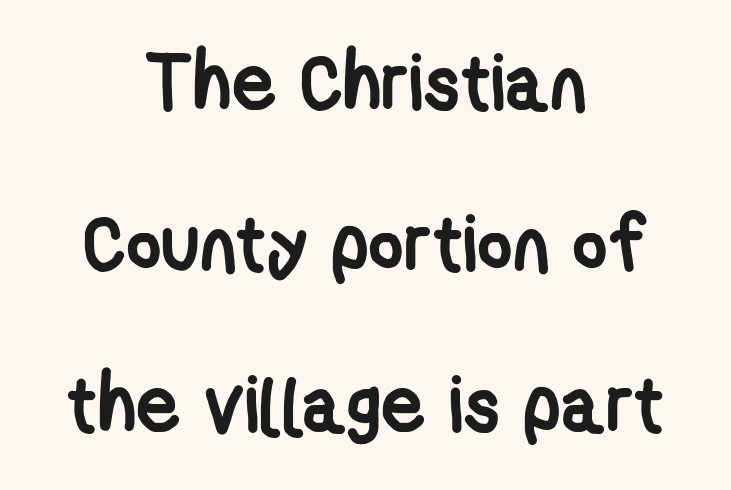
The image shows 77 px semibold, condensed sans-serif type; set centered, loose line spacing (2.09x), normal letter spacing, not underlined; low stroke contrast and a medium x-height.
